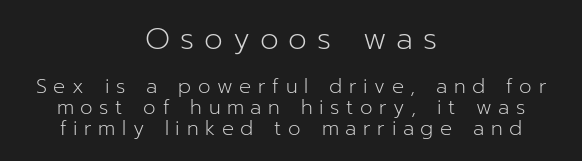
Q: Is the text bold? A: No.
Q: Is the text italic (slanted)? A: No, it is upright.
Q: Is the typeface a serif or a sans-serif typeface? A: Sans-serif.
Q: Is the text underlined? A: No.
Q: How is the paragraph aligned? A: Centered.
Q: Is the spacing between letters normal or unusually wide? A: Unusually wide.
Q: Is the spacing between lines tight, normal or loose? A: Tight.
Q: Which block of text is set in a larger size, the first (top) or the second (bottom)? A: The first (top) one.
Q: Width (condensed, normal, or wide)? A: Normal.
Q: Stroke contrast? A: Low.
Q: x-height? A: Medium.
Q: Monospaced? A: No.
